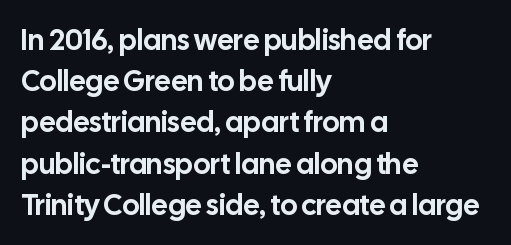
Q: Is the text italic (slanted)? A: No, it is upright.
Q: Is the typeface a serif or a sans-serif typeface? A: Sans-serif.
Q: Is the text underlined? A: No.
Q: How is the paragraph aligned? A: Left-aligned.
Q: Is the spacing between letters normal or unusually wide? A: Normal.
Q: Is the spacing between lines tight, normal or loose? A: Normal.
Q: Width (condensed, normal, or wide)? A: Normal.
Q: Stroke contrast? A: Low.
Q: x-height? A: Medium.
Q: Monospaced? A: No.
